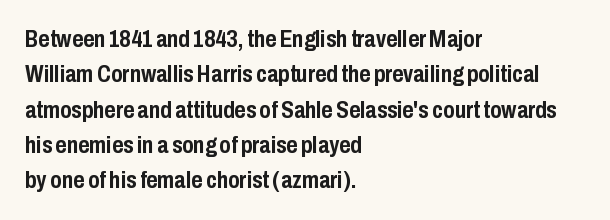
{"italic": "no", "bold": "yes", "underline": "no", "align": "left", "line_spacing": "normal", "line_spacing_ratio": 1.47, "letter_spacing": "normal", "letter_spacing_em": 0.0, "glyph_px": 24}
